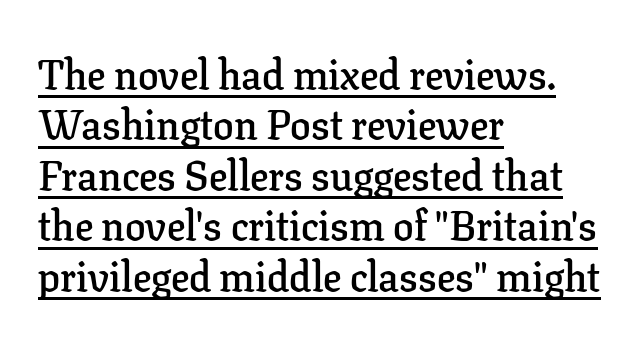
{"serif": "yes", "italic": "no", "bold": "semi", "weight": "semibold", "width": "normal", "stroke_contrast": "low", "x_height": "medium", "monospaced": "no", "underline": "yes", "align": "left", "line_spacing_ratio": 1.23, "letter_spacing": "normal", "letter_spacing_em": 0.0, "glyph_px": 41}
